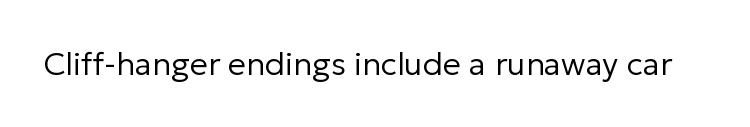
Q: Is the text bold? A: No.
Q: Is the text italic (slanted)? A: No, it is upright.
Q: Is the typeface a serif or a sans-serif typeface? A: Sans-serif.
Q: Is the text underlined? A: No.
Q: Is the spacing between letters normal or unusually wide? A: Normal.
Q: Width (condensed, normal, or wide)? A: Normal.
Q: Stroke contrast? A: Low.
Q: x-height? A: Medium.
Q: Monospaced? A: No.
